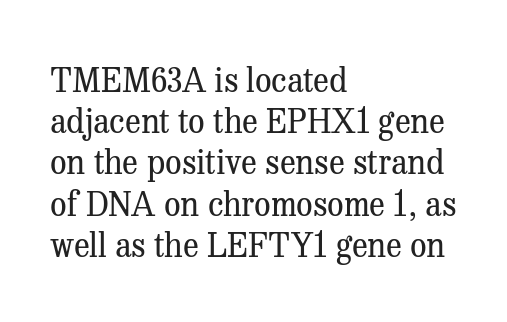
The image shows 33 px regular-weight serif type, upright; set left-aligned, normal line spacing (1.25x), normal letter spacing, not underlined; medium stroke contrast and a medium x-height.
